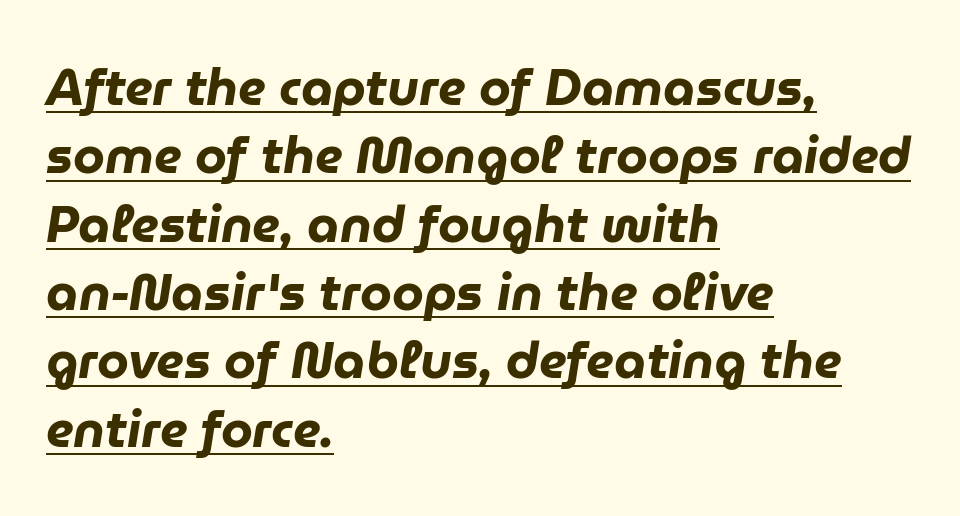
The image shows 51 px heavy type, italic (leaning right); set left-aligned, normal line spacing (1.34x), normal letter spacing, underlined; low stroke contrast and a medium x-height.
